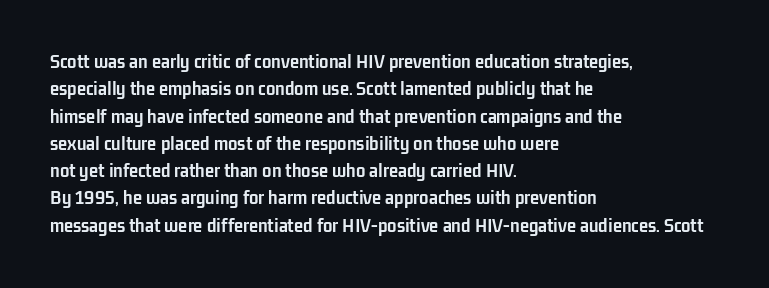
Q: Is the text bold? A: Yes.
Q: Is the text italic (slanted)? A: No, it is upright.
Q: Is the text underlined? A: No.
Q: How is the paragraph aligned? A: Left-aligned.
Q: Is the spacing between letters normal or unusually wide? A: Normal.
Q: Is the spacing between lines tight, normal or loose? A: Normal.
